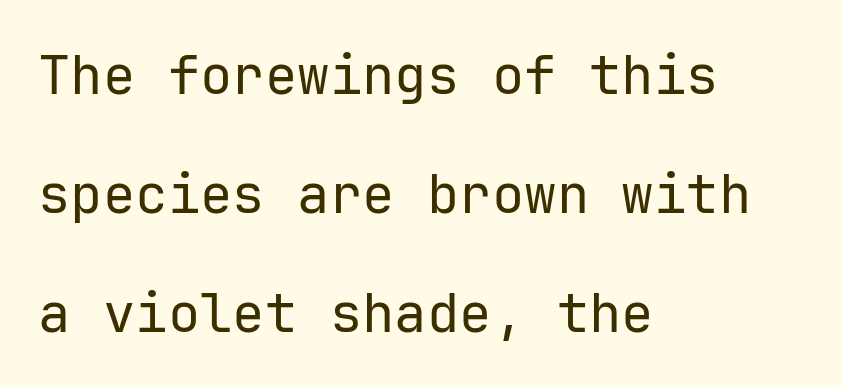
The image shows 54 px regular-weight sans-serif type, upright, monospaced; set left-aligned, loose line spacing (2.2x), normal letter spacing, not underlined; low stroke contrast and a medium x-height.
